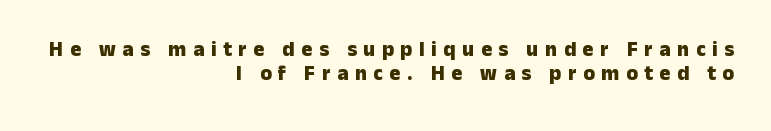
{"italic": "no", "bold": "yes", "underline": "no", "align": "right", "line_spacing": "tight", "line_spacing_ratio": 1.15, "letter_spacing": "wide", "letter_spacing_em": 0.31, "glyph_px": 21}
